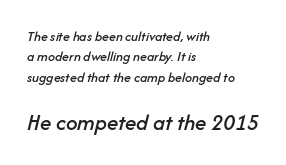
Q: Is the text italic (slanted)? A: Yes, it leans right by about 14 degrees.
Q: Is the text underlined? A: No.
Q: How is the paragraph aligned? A: Left-aligned.
Q: Is the spacing between letters normal or unusually wide? A: Normal.
Q: Is the spacing between lines tight, normal or loose? A: Normal.
Q: Which block of text is set in a larger size, the first (top) or the second (bottom)? A: The second (bottom) one.
